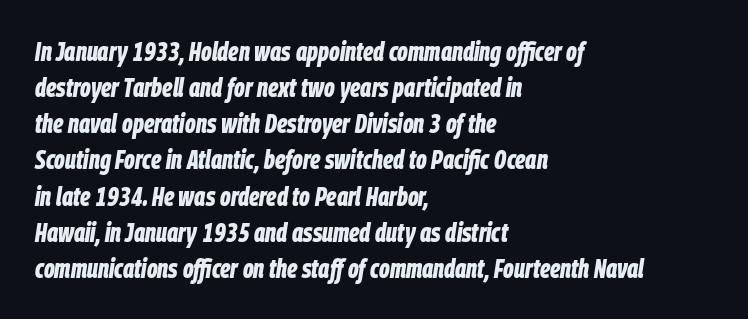
Line beginnings align vertically; line endings do not. This is oblique type, the kind used for emphasis or titles. The letterforms sit shoulder to shoulder at normal distance. Typesetter's note: full bold, strokes at maximum text heaviness. Honestly, there is no underline to notice here at all.
